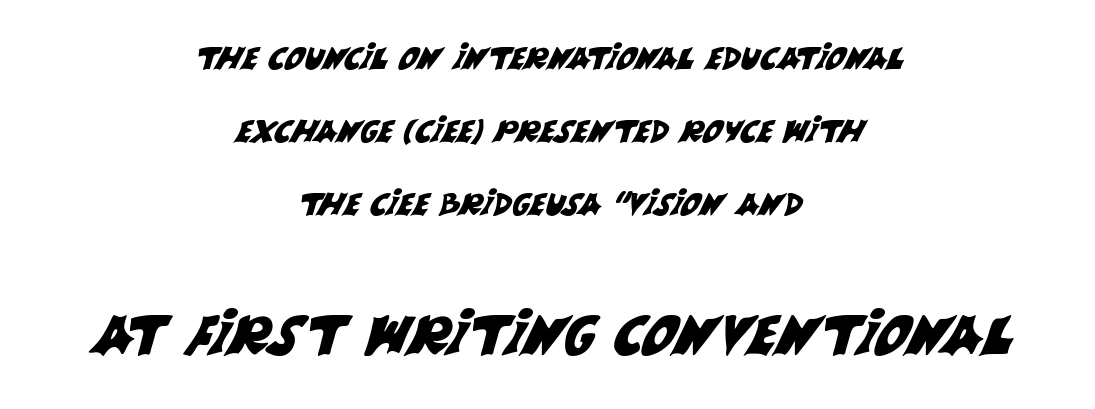
{"serif": "no", "width": "normal", "stroke_contrast": "medium", "x_height": "large", "monospaced": "no", "underline": "no", "align": "center", "line_spacing": "loose", "line_spacing_ratio": 2.35, "letter_spacing": "normal", "letter_spacing_em": 0.0, "larger_block": "second", "size_ratio": 1.77, "glyph_px": 55}
